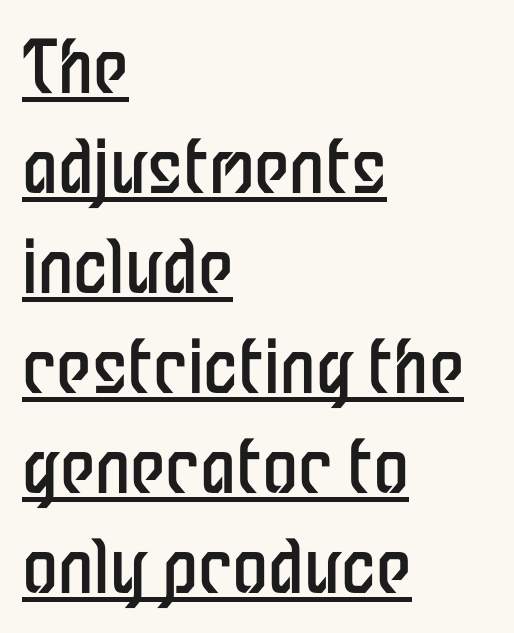
{"serif": "no", "italic": "no", "bold": "no", "weight": "regular", "width": "condensed", "stroke_contrast": "low", "x_height": "medium", "monospaced": "no", "underline": "yes", "align": "left", "line_spacing": "normal", "line_spacing_ratio": 1.39, "letter_spacing": "normal", "letter_spacing_em": 0.0, "glyph_px": 72}
